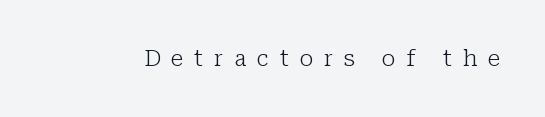
{"italic": "no", "bold": "no", "underline": "no", "letter_spacing": "wide", "letter_spacing_em": 0.49, "glyph_px": 22}
